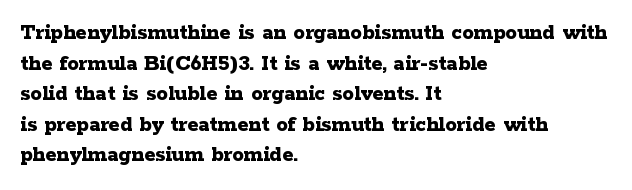
Q: Is the text bold? A: Yes.
Q: Is the text italic (slanted)? A: No, it is upright.
Q: Is the text underlined? A: No.
Q: How is the paragraph aligned? A: Left-aligned.
Q: Is the spacing between letters normal or unusually wide? A: Normal.
Q: Is the spacing between lines tight, normal or loose? A: Normal.
